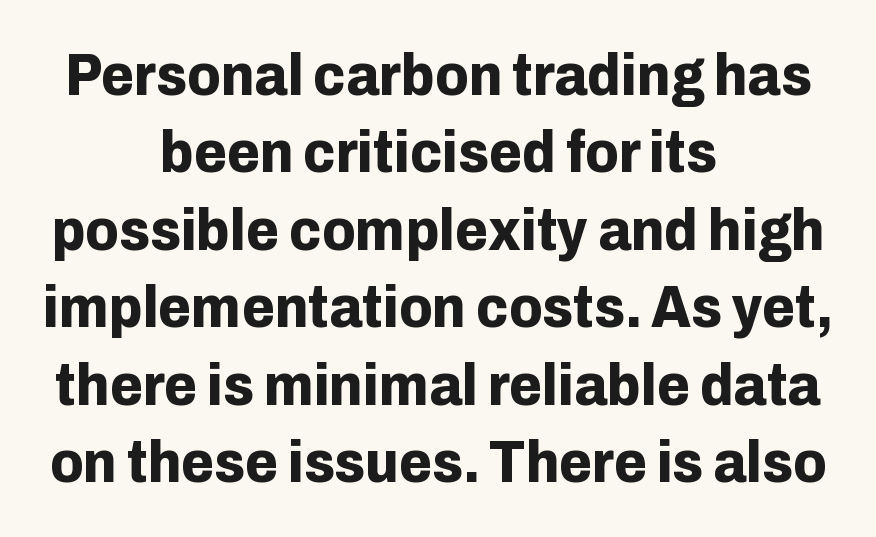
{"serif": "no", "italic": "no", "bold": "yes", "weight": "bold", "width": "normal", "stroke_contrast": "low", "x_height": "medium", "monospaced": "no", "underline": "no", "align": "center", "line_spacing": "normal", "line_spacing_ratio": 1.29, "letter_spacing": "normal", "letter_spacing_em": 0.0, "glyph_px": 60}
